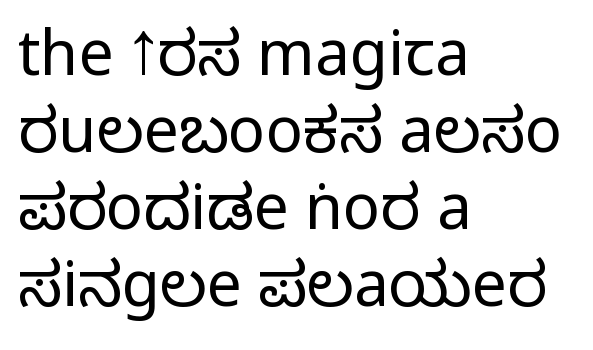
Q: Is the text bold? A: No.
Q: Is the text italic (slanted)? A: No, it is upright.
Q: Is the typeface a serif or a sans-serif typeface? A: Sans-serif.
Q: Is the text underlined? A: No.
Q: How is the paragraph aligned? A: Left-aligned.
Q: Is the spacing between letters normal or unusually wide? A: Normal.
Q: Width (condensed, normal, or wide)? A: Condensed.
Q: Stroke contrast? A: Low.
Q: x-height? A: Large.
Q: Monospaced? A: No.
